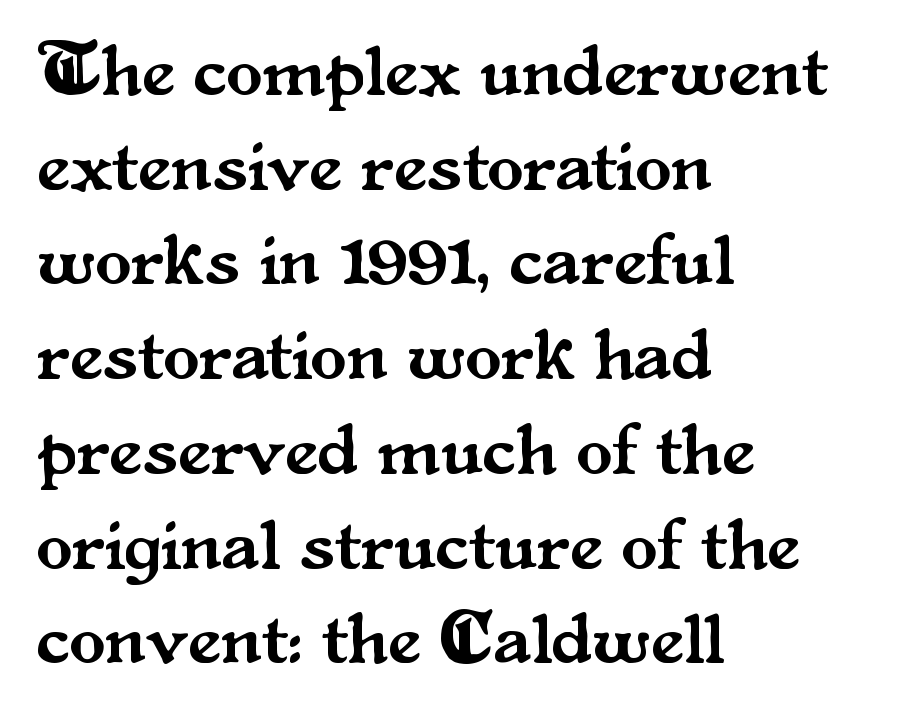
{"serif": "yes", "italic": "no", "width": "normal", "stroke_contrast": "medium", "x_height": "small", "monospaced": "no", "underline": "no", "align": "left", "line_spacing": "normal", "line_spacing_ratio": 1.28, "letter_spacing": "normal", "letter_spacing_em": 0.0, "glyph_px": 74}
